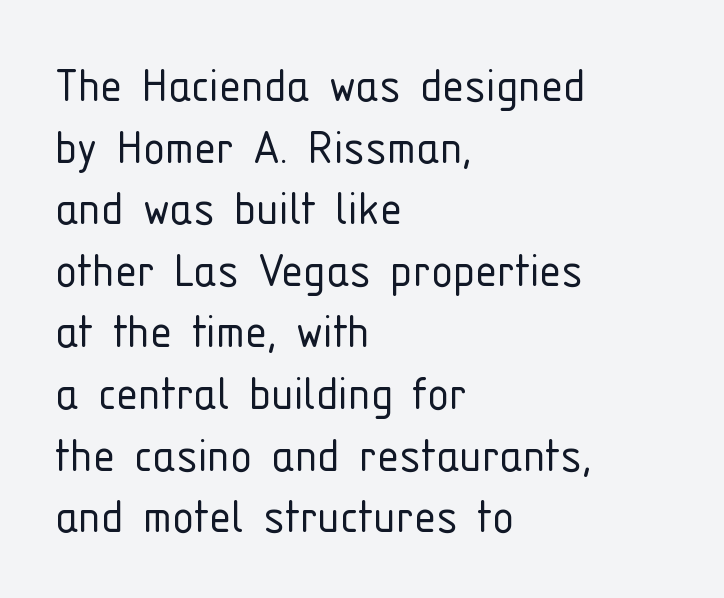
Q: Is the text bold? A: No.
Q: Is the text italic (slanted)? A: No, it is upright.
Q: Is the typeface a serif or a sans-serif typeface? A: Sans-serif.
Q: Is the text underlined? A: No.
Q: How is the paragraph aligned? A: Left-aligned.
Q: Is the spacing between letters normal or unusually wide? A: Normal.
Q: Is the spacing between lines tight, normal or loose? A: Tight.
Q: Width (condensed, normal, or wide)? A: Condensed.
Q: Stroke contrast? A: Low.
Q: x-height? A: Medium.
Q: Monospaced? A: No.
